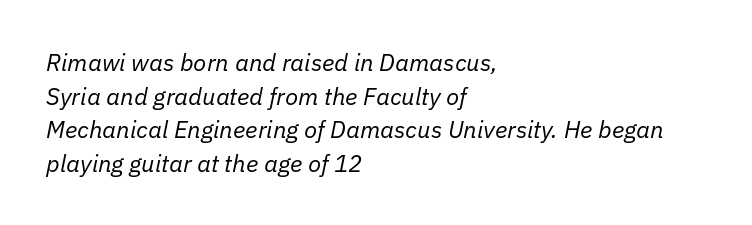
The image shows 24 px text type, italic (leaning right); set left-aligned, normal line spacing (1.4x), normal letter spacing, not underlined.
